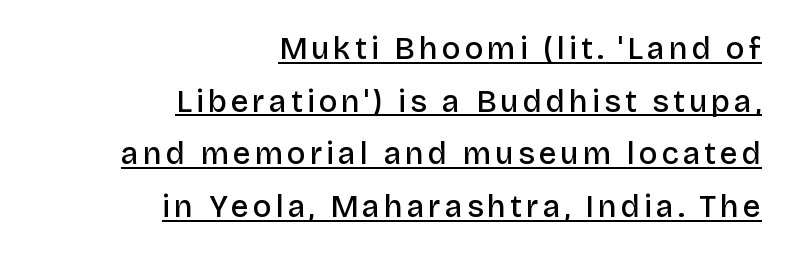
I'd describe the lettering as semibold — firm but not a full bold. These lines are composed in type without serifs. Where is the straight margin? On the right. Quick note: not italic, upright. Evenly set lines give the paragraph a standard silhouette. The string is rendered with underlining switched on.
